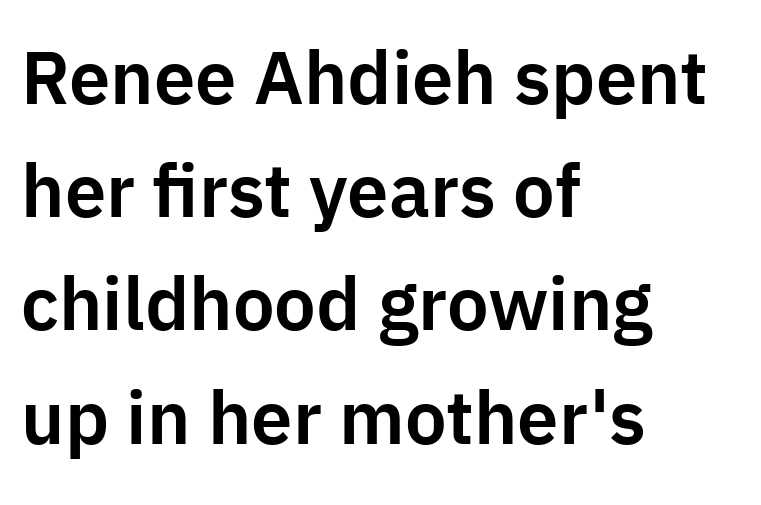
{"serif": "no", "italic": "no", "width": "normal", "stroke_contrast": "low", "x_height": "medium", "monospaced": "no", "underline": "no", "align": "left", "line_spacing": "normal", "line_spacing_ratio": 1.53, "letter_spacing": "normal", "letter_spacing_em": 0.0, "glyph_px": 74}
